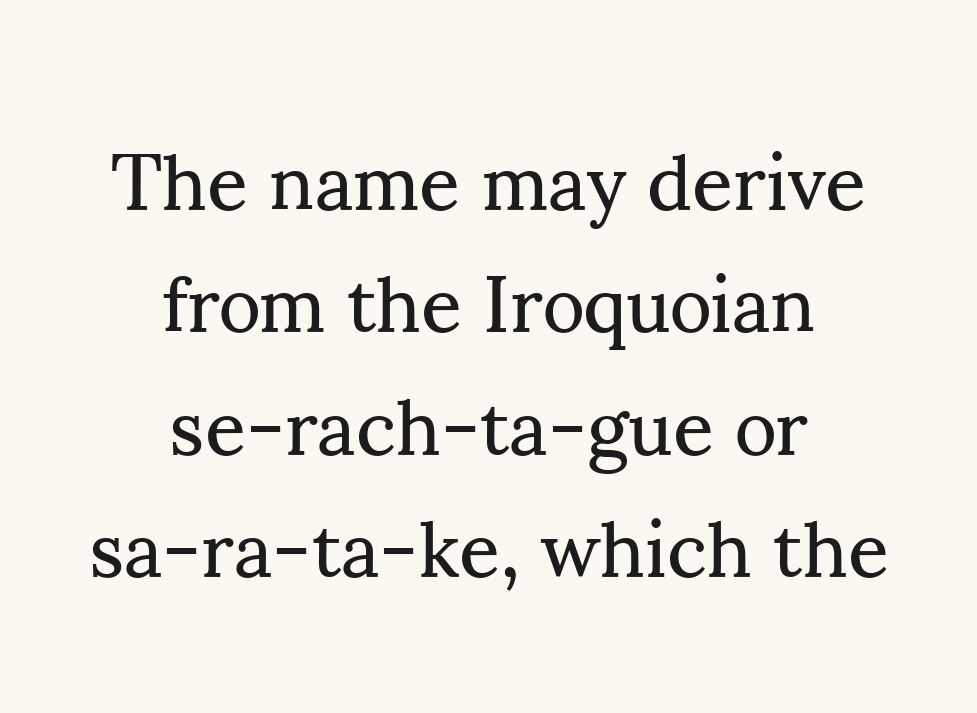
Q: Is the text bold? A: No.
Q: Is the text italic (slanted)? A: No, it is upright.
Q: Is the typeface a serif or a sans-serif typeface? A: Serif.
Q: Is the text underlined? A: No.
Q: How is the paragraph aligned? A: Centered.
Q: Is the spacing between letters normal or unusually wide? A: Normal.
Q: Is the spacing between lines tight, normal or loose? A: Normal.
Q: Width (condensed, normal, or wide)? A: Normal.
Q: Stroke contrast? A: Medium.
Q: x-height? A: Small.
Q: Monospaced? A: No.
